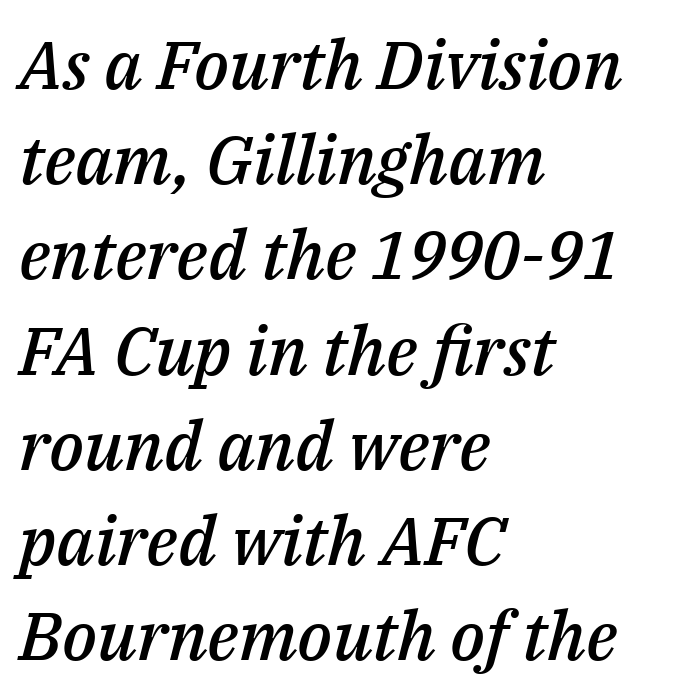
Q: Is the text bold? A: Semi-bold.
Q: Is the text italic (slanted)? A: Yes, it leans right by about 14 degrees.
Q: Is the text underlined? A: No.
Q: How is the paragraph aligned? A: Left-aligned.
Q: Is the spacing between letters normal or unusually wide? A: Normal.
Q: Is the spacing between lines tight, normal or loose? A: Normal.
Q: Width (condensed, normal, or wide)? A: Normal.
Q: Stroke contrast? A: Medium.
Q: x-height? A: Medium.
Q: Monospaced? A: No.
